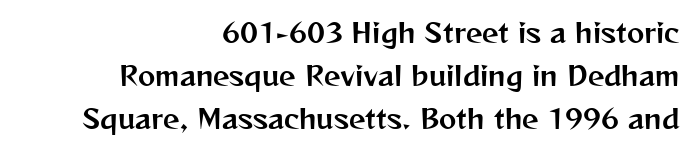
{"italic": "no", "underline": "no", "align": "right", "line_spacing": "normal", "line_spacing_ratio": 1.65, "letter_spacing": "normal", "letter_spacing_em": 0.0, "glyph_px": 26}
